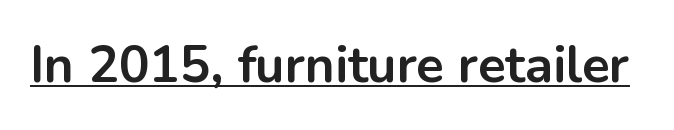
Q: Is the text bold? A: Yes.
Q: Is the text italic (slanted)? A: No, it is upright.
Q: Is the typeface a serif or a sans-serif typeface? A: Sans-serif.
Q: Is the text underlined? A: Yes.
Q: Is the spacing between letters normal or unusually wide? A: Normal.
Q: Width (condensed, normal, or wide)? A: Normal.
Q: Stroke contrast? A: Low.
Q: x-height? A: Medium.
Q: Monospaced? A: No.
